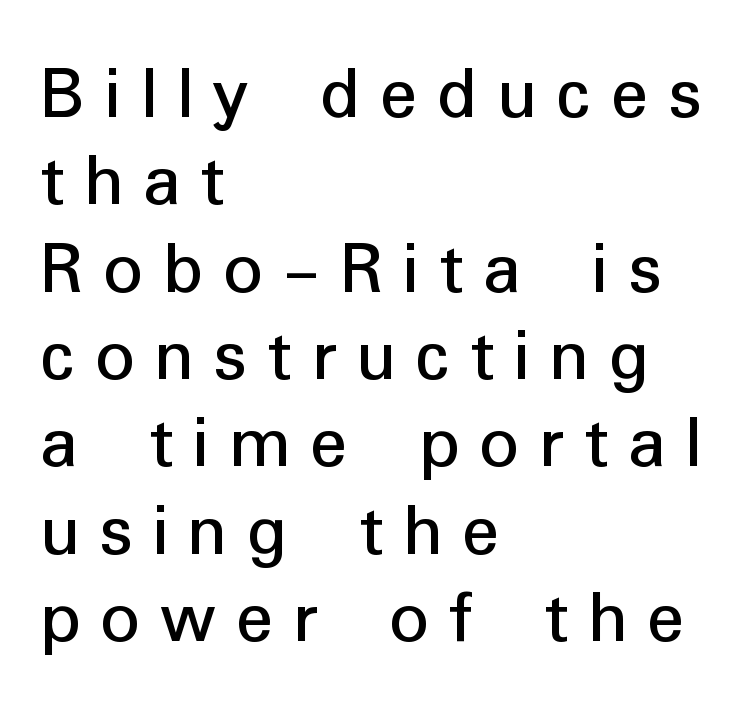
This rendering uses left alignment, leaving the right contour irregular. A typesetter would call this leading minimal, almost set solid. It's the straight-up-and-down kind of type. How are the letters spaced? Widely, with obvious added tracking. Each letter keeps its own natural width here, so spacing adapts to shape.
